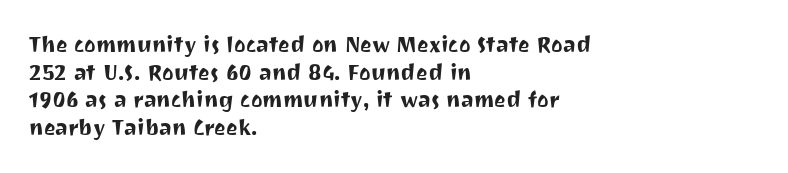
The image shows 22 px text type, upright; set left-aligned, normal line spacing (1.26x), normal letter spacing, not underlined.
